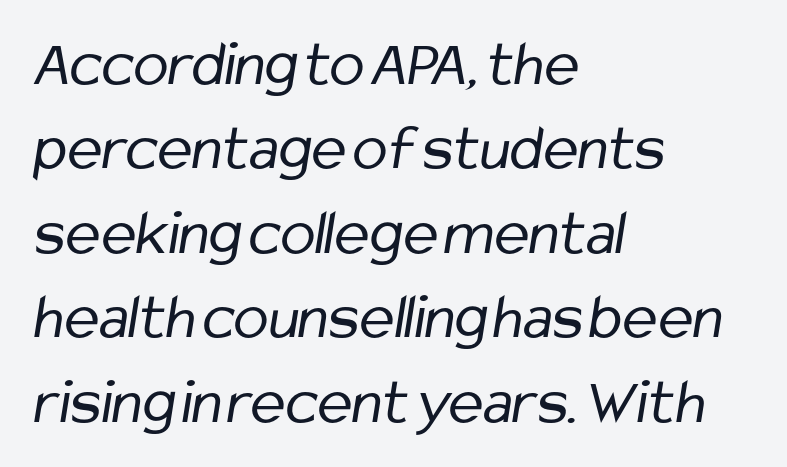
The image shows 65 px regular-weight, condensed sans-serif type; set left-aligned, normal line spacing (1.3x), normal letter spacing, not underlined; low stroke contrast and a medium x-height.
